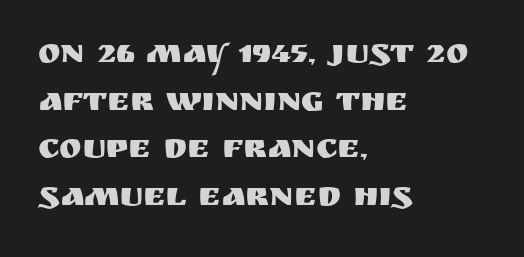
The image shows 34 px sans-serif type, upright; set left-aligned, normal line spacing (1.4x), normal letter spacing, not underlined; medium stroke contrast and a large x-height.
